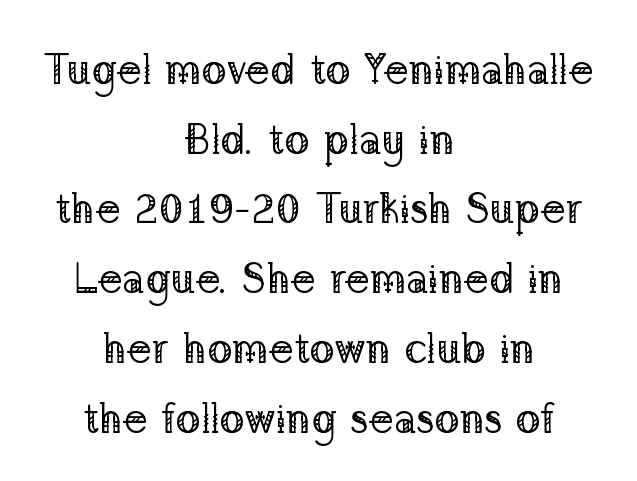
The cut favours lightness, reaching ordinary text weight at its darkest. Looks like regular typesetting: each glyph gets only the width it needs. One-word summary of the alignment: center. Look at the tracking — it's just the regular setting, nothing added. Quick note: interline space is typical. The glyphs in this specimen are seriffed.
